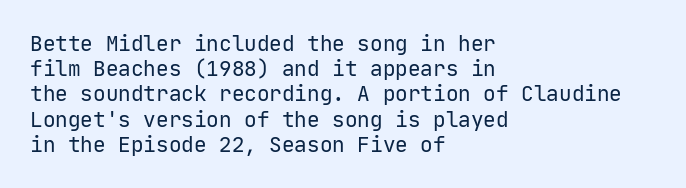
Q: Is the text bold? A: No.
Q: Is the text italic (slanted)? A: No, it is upright.
Q: Is the text underlined? A: No.
Q: How is the paragraph aligned? A: Left-aligned.
Q: Is the spacing between letters normal or unusually wide? A: Normal.
